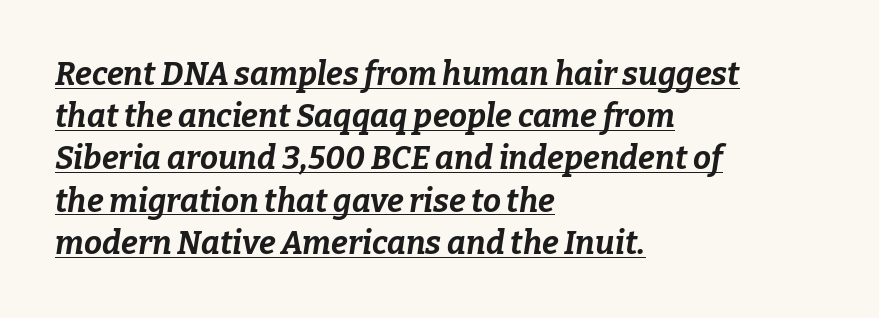
{"italic": "yes", "lean": "right", "slant_degrees": 9, "bold": "yes", "weight": "bold", "width": "normal", "stroke_contrast": "low", "x_height": "medium", "monospaced": "no", "underline": "yes", "align": "left", "line_spacing": "normal", "line_spacing_ratio": 1.32, "letter_spacing": "normal", "letter_spacing_em": 0.0, "glyph_px": 32}
